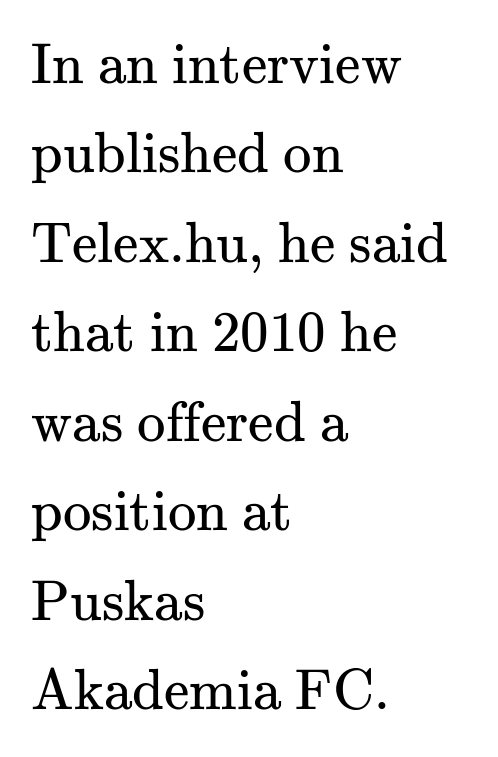
Q: Is the text bold? A: No.
Q: Is the text italic (slanted)? A: No, it is upright.
Q: Is the typeface a serif or a sans-serif typeface? A: Serif.
Q: Is the text underlined? A: No.
Q: How is the paragraph aligned? A: Left-aligned.
Q: Is the spacing between letters normal or unusually wide? A: Normal.
Q: Is the spacing between lines tight, normal or loose? A: Normal.
Q: Width (condensed, normal, or wide)? A: Normal.
Q: Stroke contrast? A: Medium.
Q: x-height? A: Small.
Q: Monospaced? A: No.
